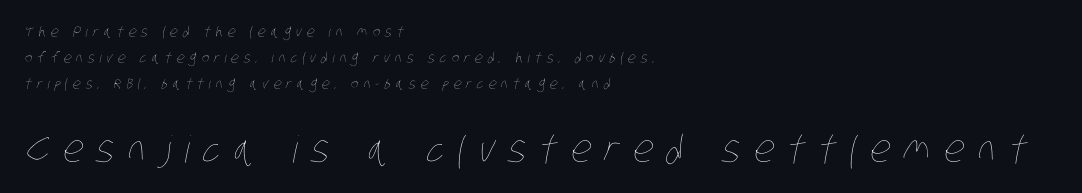
Q: Is the text bold? A: No.
Q: Is the text underlined? A: No.
Q: How is the paragraph aligned? A: Left-aligned.
Q: Is the spacing between letters normal or unusually wide? A: Unusually wide.
Q: Which block of text is set in a larger size, the first (top) or the second (bottom)? A: The second (bottom) one.
Q: Width (condensed, normal, or wide)? A: Condensed.
Q: Stroke contrast? A: Low.
Q: x-height? A: Large.
Q: Monospaced? A: No.
